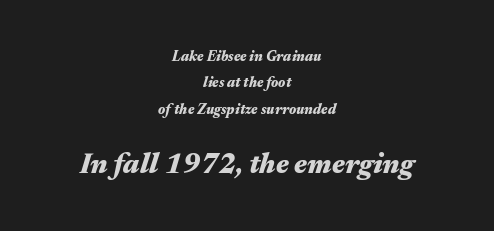
Underline: absent. This is oblique type, the kind used for emphasis or titles. Think of a printed novel: that variable character pitch is what you see here. A full-strength bold gives these letters their thick strokes. Each word holds together tightly as a unit, with standard inter-letter gaps. These two chunks differ in scale, with the bottom chunk taking the larger measure.
